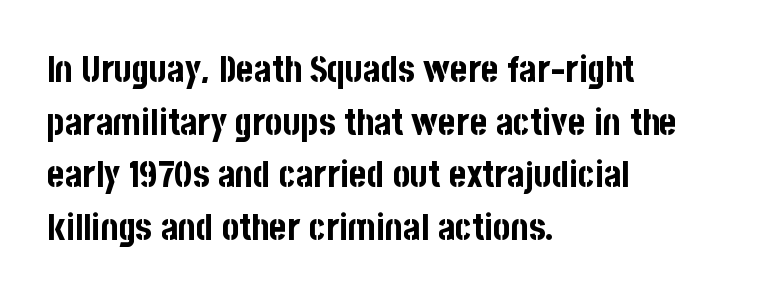
Type style note: lacks serifs. Rows of type keep a routine distance in the vertical direction. Check the space under the baseline: it is left empty. The rendering keeps characters at their native spacing. A roman cut, with each character standing at attention.
